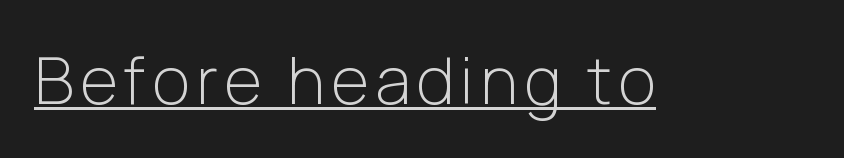
Q: Is the text bold? A: No.
Q: Is the text italic (slanted)? A: No, it is upright.
Q: Is the typeface a serif or a sans-serif typeface? A: Sans-serif.
Q: Is the text underlined? A: Yes.
Q: Width (condensed, normal, or wide)? A: Normal.
Q: Stroke contrast? A: Low.
Q: x-height? A: Medium.
Q: Monospaced? A: No.
